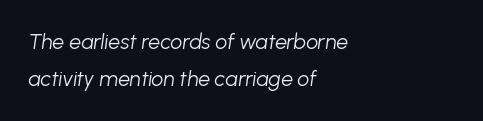
Descenders hang freely into open space. This is oblique type, the kind used for emphasis or titles. A light-to-regular cut is what we see here. The passage shown has conventional tracking throughout.
